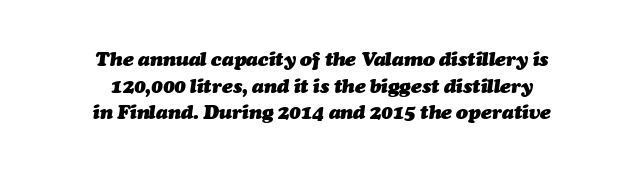
Strong, thick strokes mark this as bold type. Casual observation: everything's sitting right in the middle. What stands out about the letter spacing? Nothing — it is the standard amount. Type without underlining.
